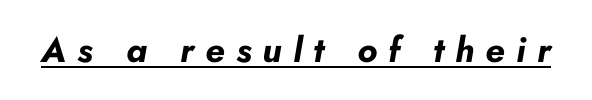
Q: Is the text bold? A: Yes.
Q: Is the text italic (slanted)? A: Yes, it leans right by about 10 degrees.
Q: Is the text underlined? A: Yes.
Q: Is the spacing between letters normal or unusually wide? A: Unusually wide.
Q: Width (condensed, normal, or wide)? A: Normal.
Q: Stroke contrast? A: Low.
Q: x-height? A: Small.
Q: Monospaced? A: No.
